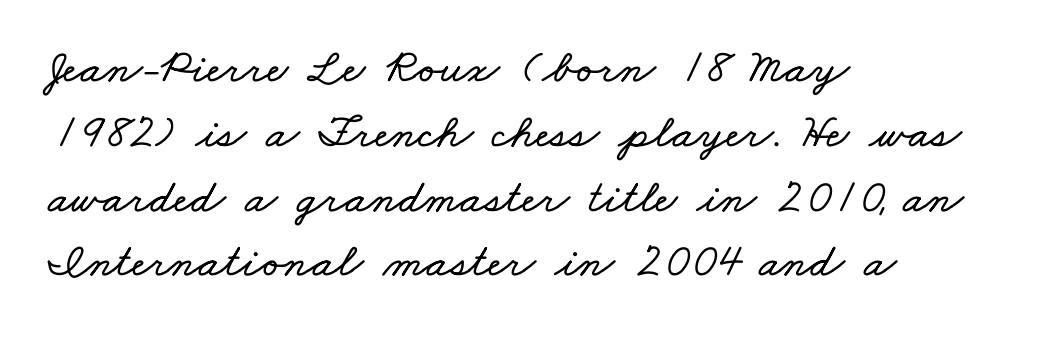
The image shows 48 px wide type; set left-aligned, normal line spacing (1.35x), normal letter spacing, not underlined; low stroke contrast and a small x-height.
